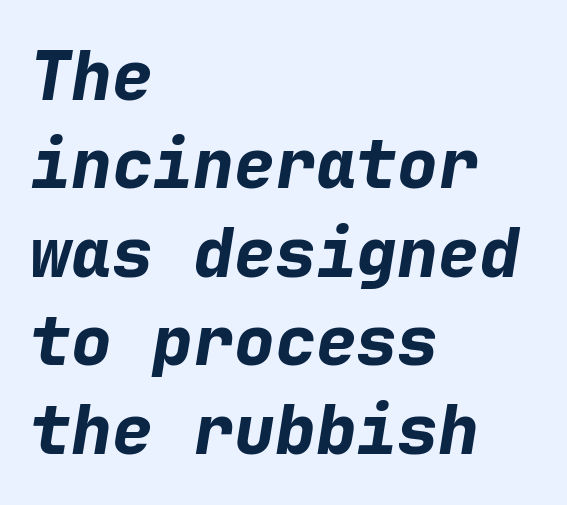
Does the lettering tilt? It does — this is italic. All the whitespace from short lines collects on the right. A typesetter would call this monospace, since all characters share one set width. The characters look thick and weighty, a clear bold. Decoration check: the copy has no underline. Tracking value appears to be zero — textbook default spacing.
